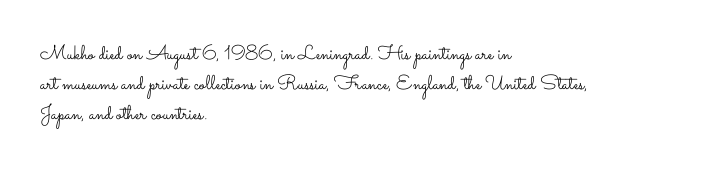
Rule under the text: the space is simply empty. This rendering leaves character spacing at its baseline value. If you drew a ruler down the left edge, every line would touch it. Is there much room between lines? A standard amount, neither cramped nor airy. This reads as an unemphasized weight, regular at the heaviest.
